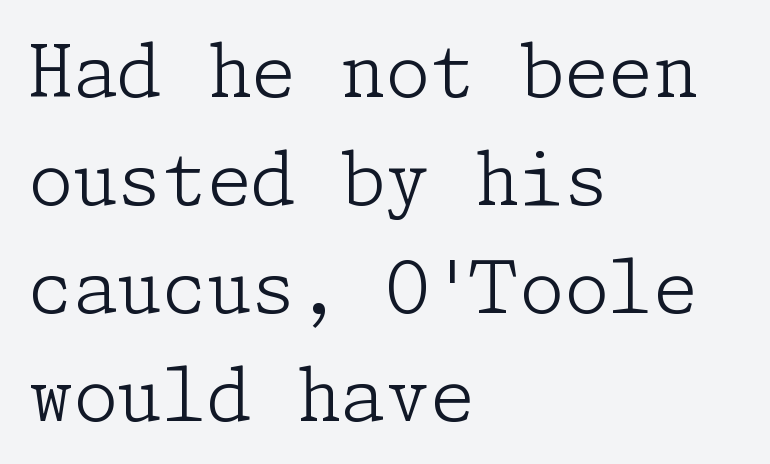
The image shows 72 px light serif type, upright; set left-aligned, normal line spacing (1.5x), normal letter spacing, not underlined; low stroke contrast and a medium x-height.
